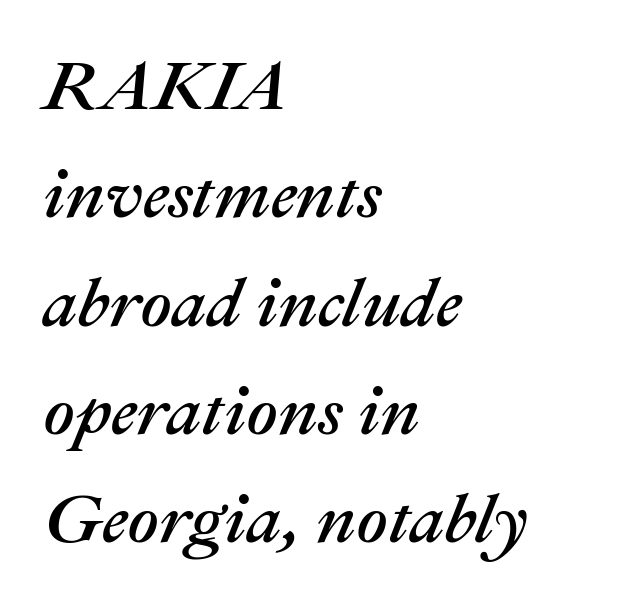
Default kerning and tracking; the words read as compact shapes. These lines are rendered in a variable-pitch font. The words here are not underlined. The compositor pushed each line to the left boundary. You can tell it's italic because the verticals aren't actually vertical.
